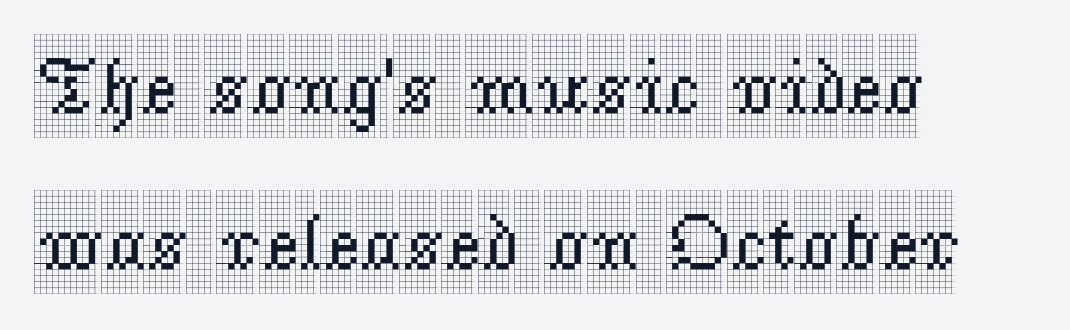
The image shows 79 px condensed serif type, upright; set left-aligned, loose line spacing (1.98x), normal letter spacing, not underlined; a large x-height.
